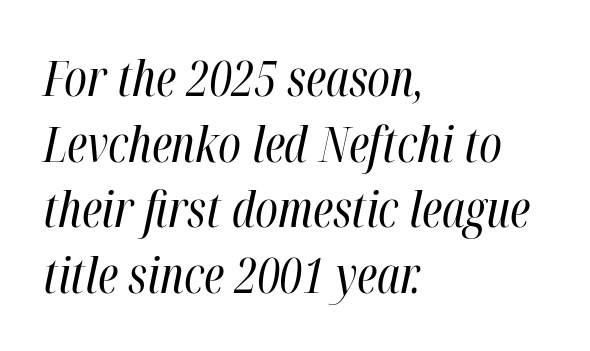
Q: Is the text bold? A: No.
Q: Is the text italic (slanted)? A: Yes, it leans right by about 12 degrees.
Q: Is the text underlined? A: No.
Q: How is the paragraph aligned? A: Left-aligned.
Q: Is the spacing between letters normal or unusually wide? A: Normal.
Q: Is the spacing between lines tight, normal or loose? A: Normal.
Q: Width (condensed, normal, or wide)? A: Condensed.
Q: Stroke contrast? A: High.
Q: x-height? A: Medium.
Q: Monospaced? A: No.
